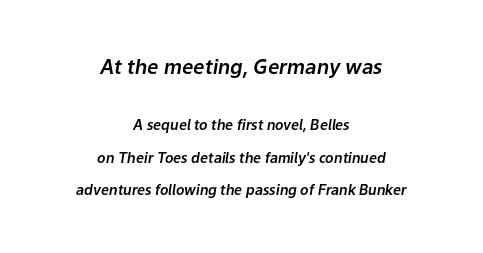
Q: Is the text italic (slanted)? A: Yes, it leans right by about 9 degrees.
Q: Is the text underlined? A: No.
Q: How is the paragraph aligned? A: Centered.
Q: Is the spacing between letters normal or unusually wide? A: Normal.
Q: Is the spacing between lines tight, normal or loose? A: Loose.
Q: Which block of text is set in a larger size, the first (top) or the second (bottom)? A: The first (top) one.
